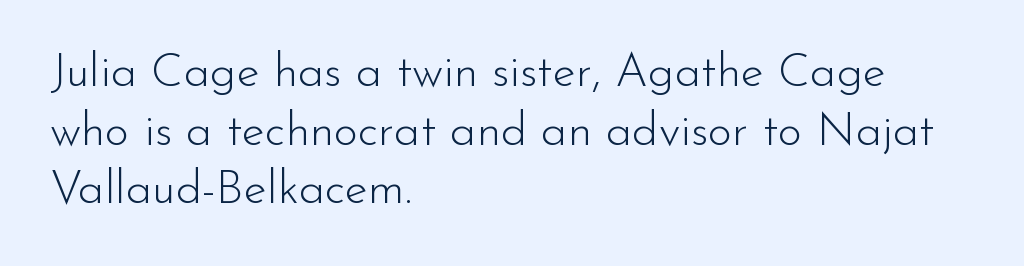
Q: Is the text bold? A: No.
Q: Is the text italic (slanted)? A: No, it is upright.
Q: Is the typeface a serif or a sans-serif typeface? A: Sans-serif.
Q: Is the text underlined? A: No.
Q: How is the paragraph aligned? A: Left-aligned.
Q: Is the spacing between letters normal or unusually wide? A: Normal.
Q: Is the spacing between lines tight, normal or loose? A: Normal.
Q: Width (condensed, normal, or wide)? A: Normal.
Q: Stroke contrast? A: Low.
Q: x-height? A: Small.
Q: Monospaced? A: No.
